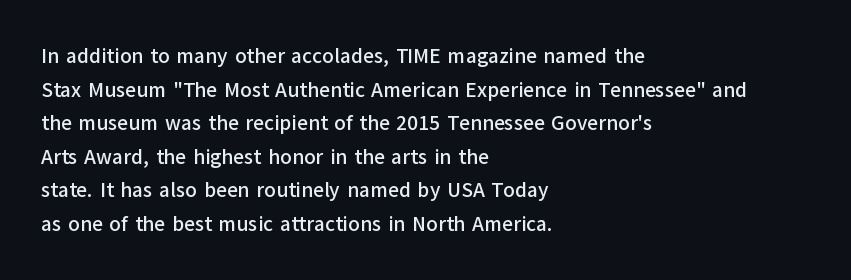
The image shows 21 px text type, upright; set left-aligned, normal line spacing (1.6x), normal letter spacing, not underlined.
